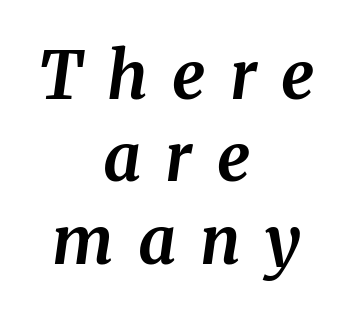
The passage shown is typed in a proportional face where columns would drift. Any mark beneath the type? The region is blank. The characters look thick and weighty, a clear bold. Observe the wide spacing: letters keep a clear distance from each other.
